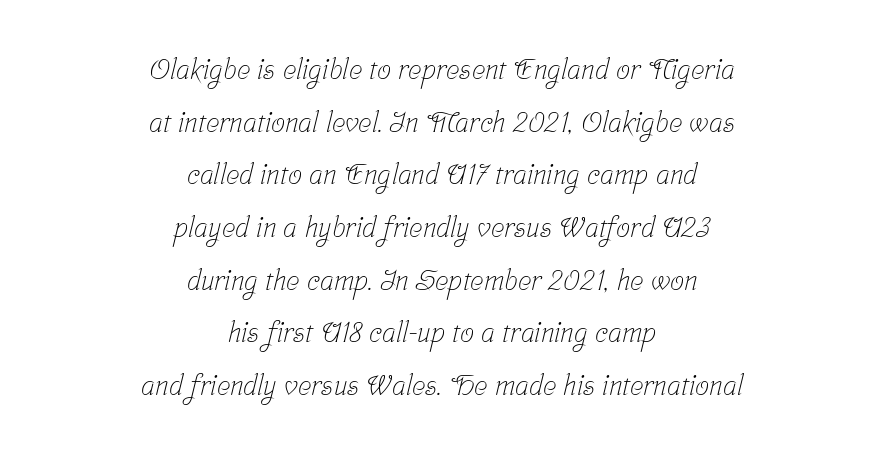
{"serif": "yes", "bold": "no", "weight": "light", "width": "condensed", "stroke_contrast": "low", "x_height": "medium", "monospaced": "no", "underline": "no", "align": "center", "line_spacing_ratio": 1.88, "letter_spacing": "normal", "letter_spacing_em": 0.0, "glyph_px": 28}
